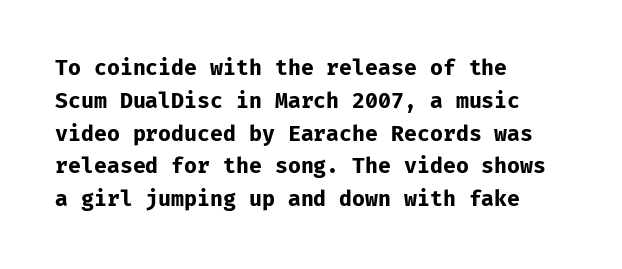
{"italic": "no", "bold": "yes", "underline": "no", "align": "left", "line_spacing": "normal", "line_spacing_ratio": 1.56, "letter_spacing": "normal", "letter_spacing_em": 0.0, "glyph_px": 21}
